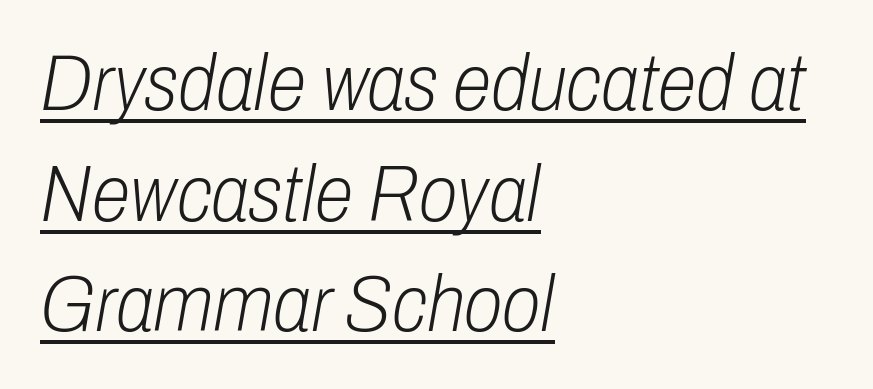
Q: Is the text bold? A: No.
Q: Is the text italic (slanted)? A: Yes, it leans right by about 10 degrees.
Q: Is the text underlined? A: Yes.
Q: How is the paragraph aligned? A: Left-aligned.
Q: Is the spacing between letters normal or unusually wide? A: Normal.
Q: Is the spacing between lines tight, normal or loose? A: Normal.
Q: Width (condensed, normal, or wide)? A: Condensed.
Q: Stroke contrast? A: Low.
Q: x-height? A: Medium.
Q: Monospaced? A: No.
